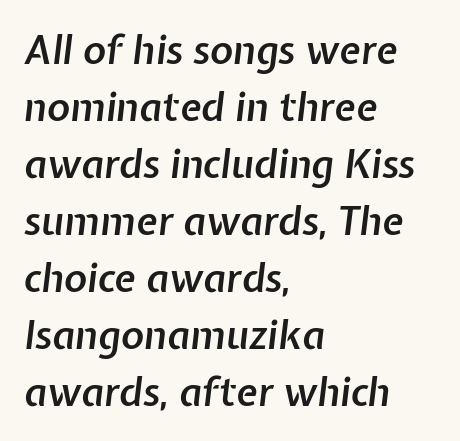
{"italic": "yes", "lean": "right", "slant_degrees": 7, "bold": "semi", "weight": "semibold", "width": "normal", "stroke_contrast": "low", "x_height": "medium", "monospaced": "no", "underline": "no", "align": "left", "line_spacing": "normal", "line_spacing_ratio": 1.46, "letter_spacing": "normal", "letter_spacing_em": 0.0, "glyph_px": 39}
